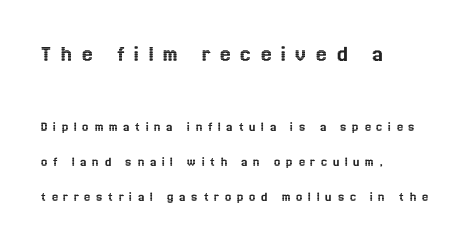
Q: Is the text italic (slanted)? A: No, it is upright.
Q: Is the text underlined? A: No.
Q: How is the paragraph aligned? A: Left-aligned.
Q: Is the spacing between letters normal or unusually wide? A: Unusually wide.
Q: Is the spacing between lines tight, normal or loose? A: Loose.
Q: Which block of text is set in a larger size, the first (top) or the second (bottom)? A: The first (top) one.
